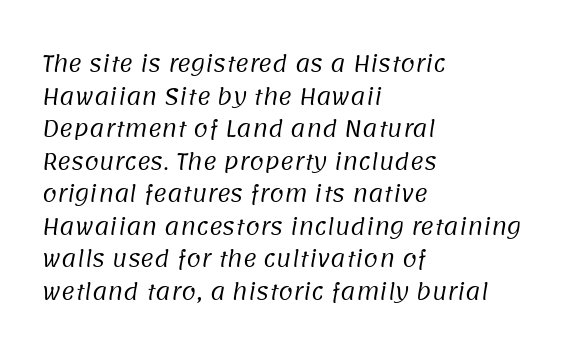
The image shows 21 px text type; set left-aligned, normal line spacing (1.55x), normal letter spacing, not underlined.
